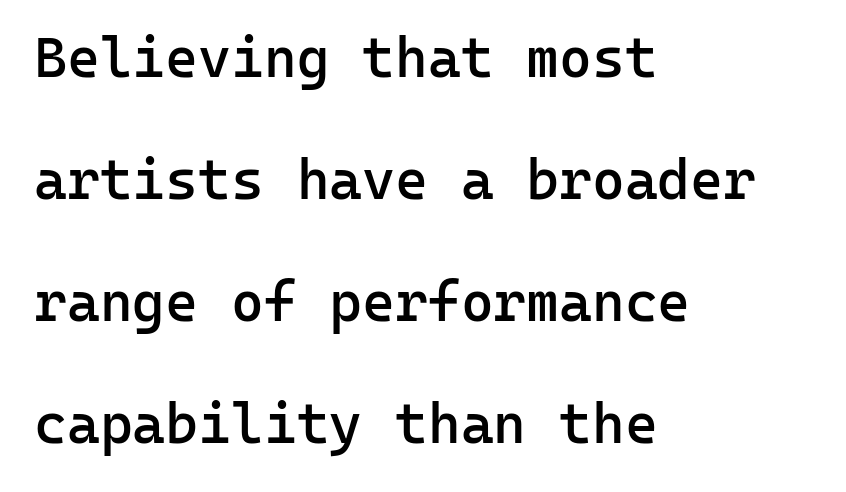
The image shows 56 px semibold sans-serif type, upright, monospaced; set left-aligned, loose line spacing (2.18x), normal letter spacing, not underlined; low stroke contrast and a medium x-height.
